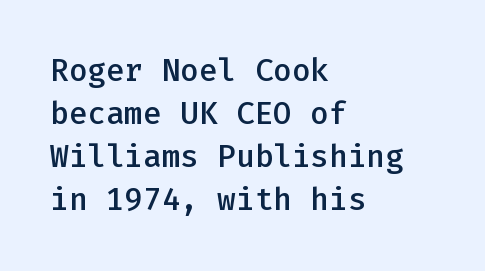
Bold? Not quite — semibold, heavier than regular but stopping short. Check the space under the baseline: it is left empty. The designer went with a sans here, leaving each stem footless. These lines were composed using upright roman letters.
